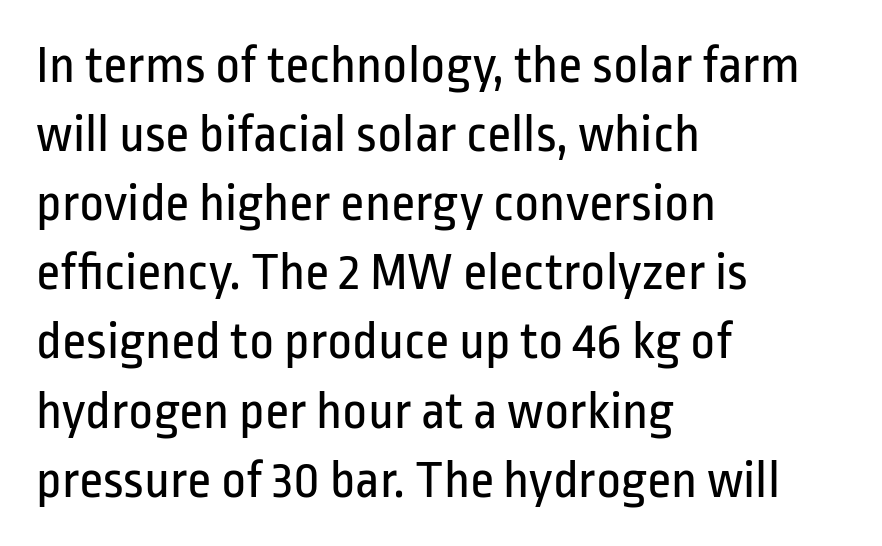
Each stroke keeps to a modest, everyday thickness or less. You could not count columns in this text — the font is proportionally spaced. This sample uses a sans-serif face. Reading down the block, your eye returns to a fixed left position each line. The string is rendered with underlining switched off.
